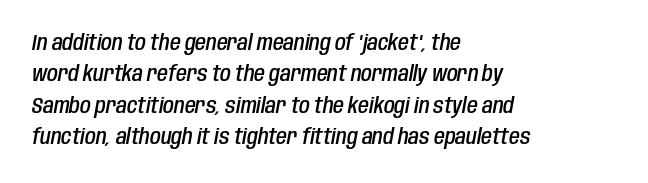
The image shows 22 px text type, italic (leaning right); set left-aligned, normal line spacing (1.43x), normal letter spacing, not underlined.
